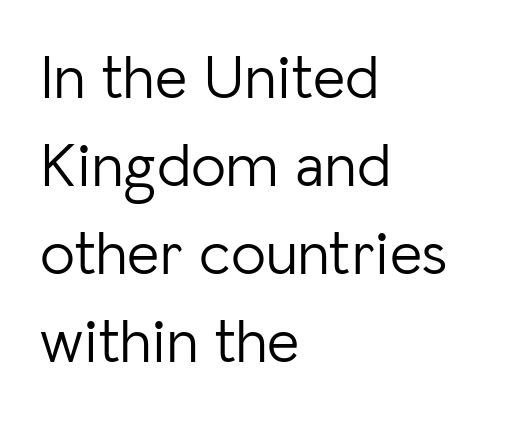
The passage shown is typed in a proportional face where columns would drift. Default kerning and tracking; the words read as compact shapes. The rag falls on the right side of this text block. You can tell it's not italic because the verticals are truly vertical. No extra ink here — the face is not bold.
